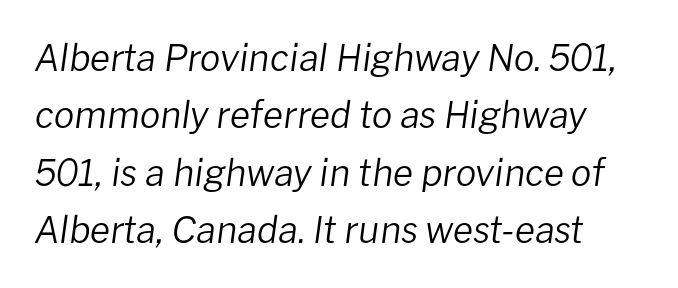
The image shows 37 px regular-weight type, italic (leaning right); set normal line spacing (1.55x), normal letter spacing, not underlined; low stroke contrast and a medium x-height.
